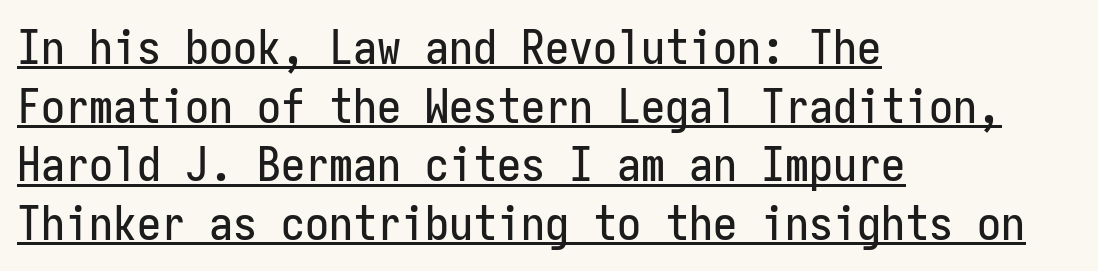
The image shows 48 px condensed sans-serif type, upright, monospaced; set left-aligned, line spacing 1.22x, normal letter spacing, underlined; low stroke contrast and a medium x-height.
